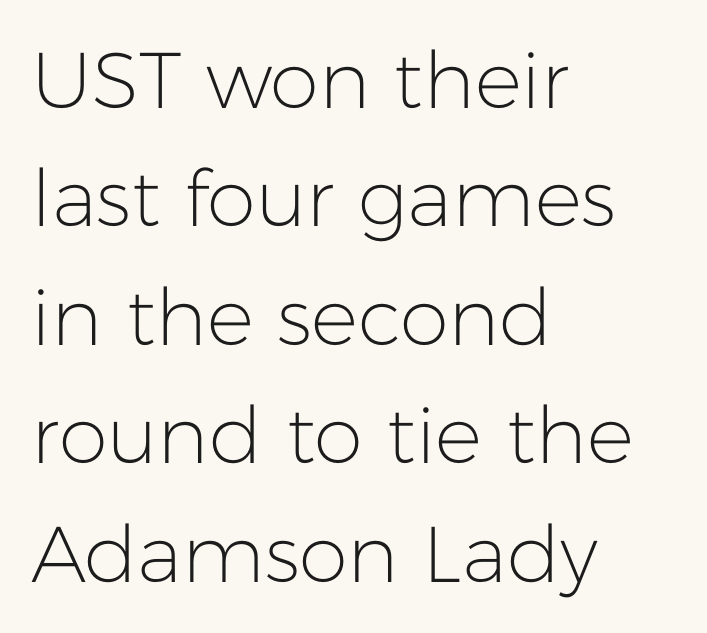
{"serif": "no", "italic": "no", "bold": "no", "weight": "light", "width": "normal", "stroke_contrast": "low", "x_height": "medium", "monospaced": "no", "underline": "no", "align": "left", "line_spacing": "normal", "line_spacing_ratio": 1.5, "letter_spacing": "normal", "letter_spacing_em": 0.0, "glyph_px": 79}
